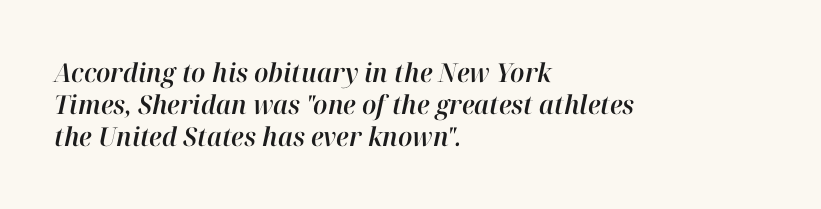
{"italic": "yes", "lean": "right", "slant_degrees": 12, "underline": "no", "align": "left", "line_spacing_ratio": 1.24, "letter_spacing": "normal", "letter_spacing_em": 0.0, "glyph_px": 26}
